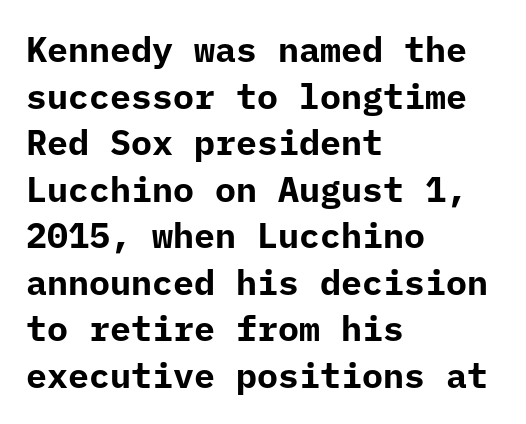
The image shows 35 px bold sans-serif type, upright, monospaced; set left-aligned, normal line spacing (1.33x), normal letter spacing, not underlined; low stroke contrast and a medium x-height.
